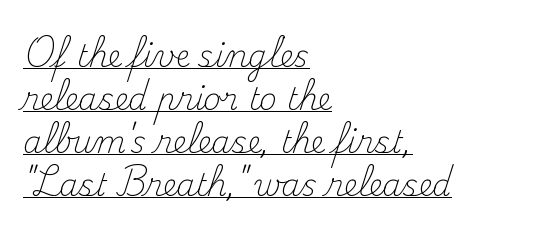
The image shows 30 px light serif type; set left-aligned, normal line spacing (1.43x), normal letter spacing, underlined; medium stroke contrast and a small x-height.
